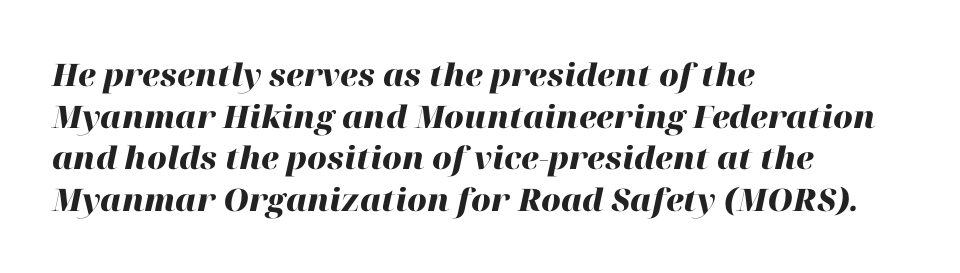
{"italic": "yes", "lean": "right", "slant_degrees": 12, "bold": "yes", "weight": "heavy", "width": "normal", "stroke_contrast": "high", "x_height": "medium", "monospaced": "no", "underline": "no", "align": "left", "line_spacing": "normal", "line_spacing_ratio": 1.34, "letter_spacing": "normal", "letter_spacing_em": 0.0, "glyph_px": 31}
